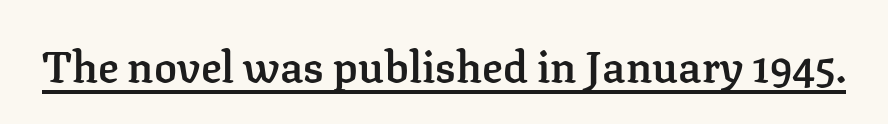
{"serif": "yes", "italic": "no", "bold": "semi", "weight": "semibold", "width": "normal", "stroke_contrast": "low", "x_height": "medium", "monospaced": "no", "underline": "yes", "letter_spacing": "normal", "letter_spacing_em": 0.0, "glyph_px": 43}
